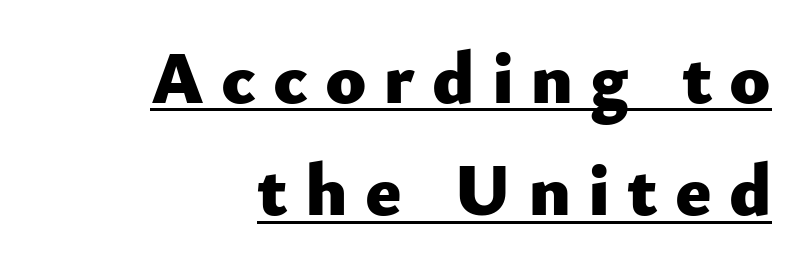
Does the copy run flush right? Yes — the right margin is perfectly even. The letters are spread apart with noticeably loose tracking. Nothing sits at the stroke ends, so this counts as sans-serif. These words are printed bold, with thick strokes throughout. This is the regular roman posture of the typeface. Underlined type.
